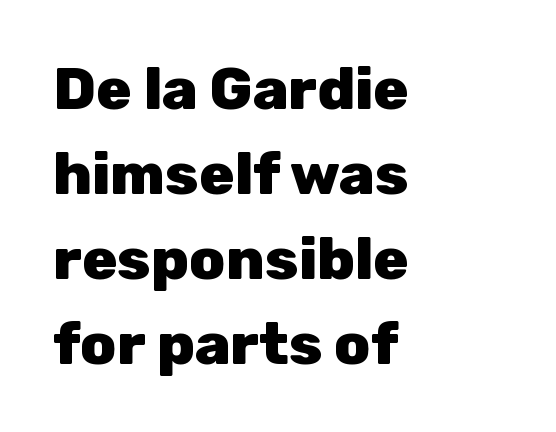
The image shows 59 px heavy sans-serif type, upright; set left-aligned, normal line spacing (1.44x), normal letter spacing, not underlined; low stroke contrast and a medium x-height.
